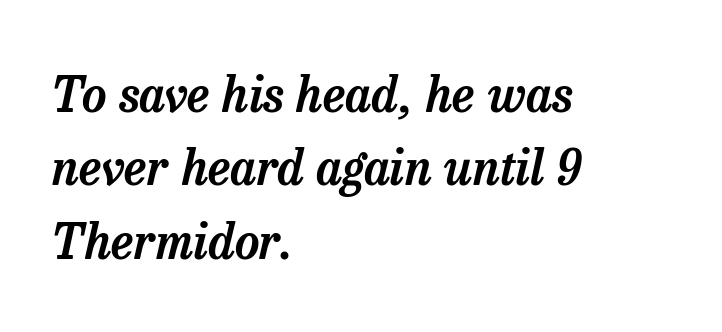
Q: Is the text italic (slanted)? A: Yes, it leans right by about 13 degrees.
Q: Is the typeface a serif or a sans-serif typeface? A: Serif.
Q: Is the text underlined? A: No.
Q: How is the paragraph aligned? A: Left-aligned.
Q: Is the spacing between letters normal or unusually wide? A: Normal.
Q: Is the spacing between lines tight, normal or loose? A: Normal.
Q: Width (condensed, normal, or wide)? A: Normal.
Q: Stroke contrast? A: Low.
Q: x-height? A: Medium.
Q: Monospaced? A: No.
